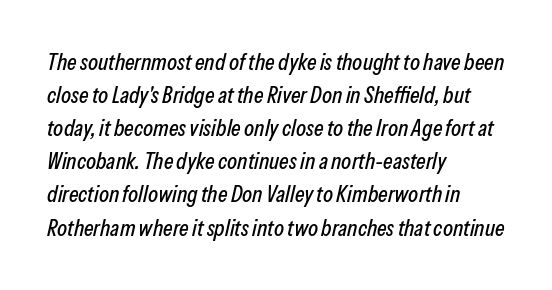
The image shows 23 px text type, italic (leaning right); set left-aligned, normal line spacing (1.44x), normal letter spacing, not underlined.
